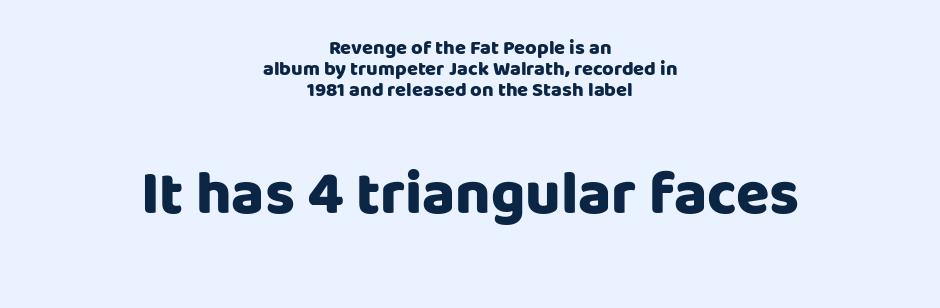
Notice how the stems are strictly vertical — no italics here. A typesetter would call this proportional, since set widths differ per character. Larger block? The one below; the one above is distinctly smaller. The passage is arranged like a title page — every line centered. The specimen omits any rule beneath the text block's lines. Short note: letters normally spaced.
